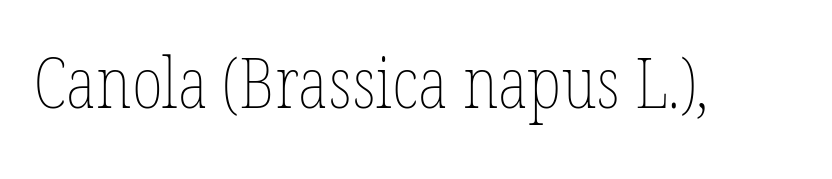
{"italic": "no", "bold": "no", "weight": "thin", "width": "condensed", "stroke_contrast": "low", "x_height": "medium", "monospaced": "no", "underline": "no", "letter_spacing": "normal", "letter_spacing_em": 0.0, "glyph_px": 69}
